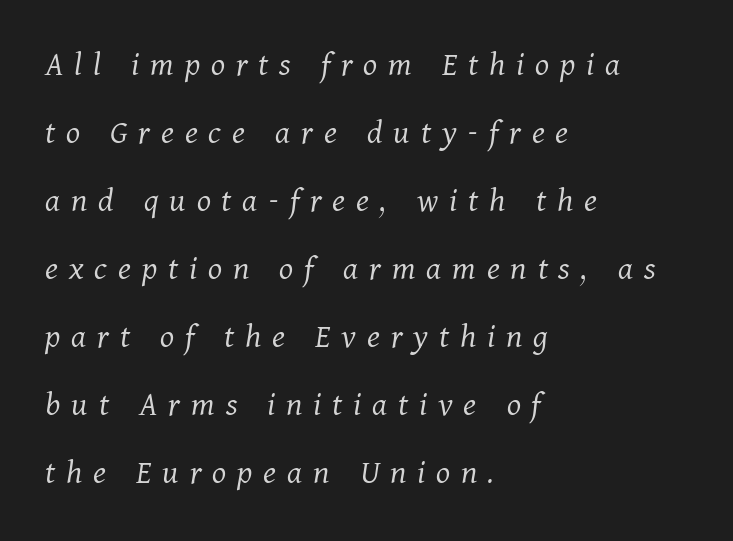
Q: Is the text bold? A: No.
Q: Is the text italic (slanted)? A: Yes, it leans right by about 11 degrees.
Q: Is the typeface a serif or a sans-serif typeface? A: Serif.
Q: Is the text underlined? A: No.
Q: How is the paragraph aligned? A: Left-aligned.
Q: Is the spacing between letters normal or unusually wide? A: Unusually wide.
Q: Width (condensed, normal, or wide)? A: Normal.
Q: Stroke contrast? A: Medium.
Q: x-height? A: Medium.
Q: Monospaced? A: No.
